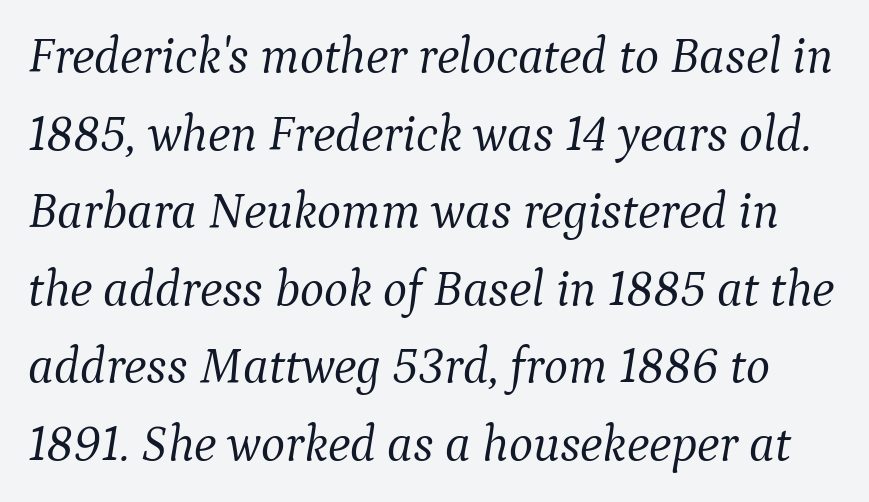
The image shows 51 px light serif type, italic (leaning right); set normal line spacing (1.52x), normal letter spacing, not underlined; medium stroke contrast and a medium x-height.
